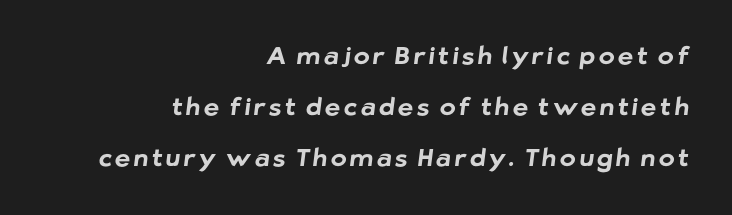
{"bold": "yes", "underline": "no", "align": "right", "line_spacing": "loose", "line_spacing_ratio": 2.12, "glyph_px": 24}
